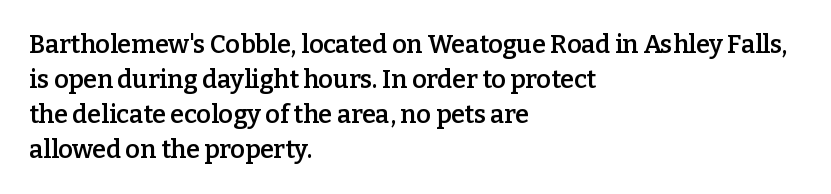
{"italic": "no", "bold": "semi", "underline": "no", "align": "left", "line_spacing": "normal", "line_spacing_ratio": 1.4, "letter_spacing": "normal", "letter_spacing_em": 0.0, "glyph_px": 25}
